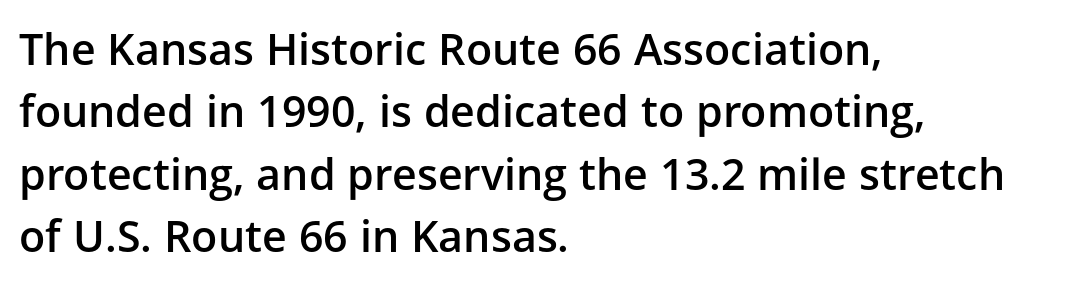
Is the block centered? No — it sits flush against the left margin. Beneath every word, the page is bare. Each new line begins a customary step beneath the previous one. On the weight axis this lands at semibold, roughly 600. Each word holds together tightly as a unit, with standard inter-letter gaps. Character widths vary here, with narrow letters taking less room than wide ones.
